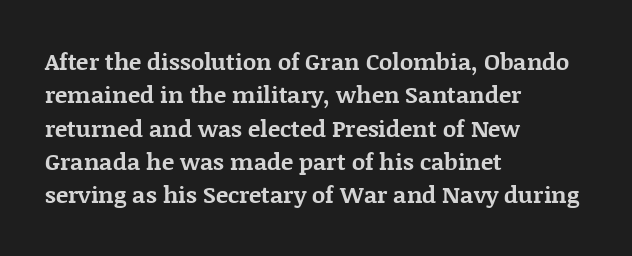
The image shows 23 px bold type, upright; set left-aligned, normal line spacing (1.45x), normal letter spacing, not underlined.
